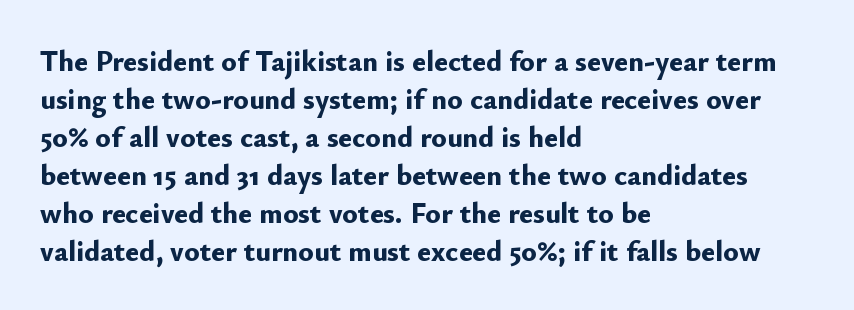
{"serif": "no", "italic": "no", "bold": "yes", "weight": "bold", "width": "normal", "stroke_contrast": "low", "x_height": "small", "monospaced": "no", "underline": "no", "align": "left", "line_spacing": "normal", "line_spacing_ratio": 1.31, "letter_spacing": "normal", "letter_spacing_em": 0.0, "glyph_px": 29}
